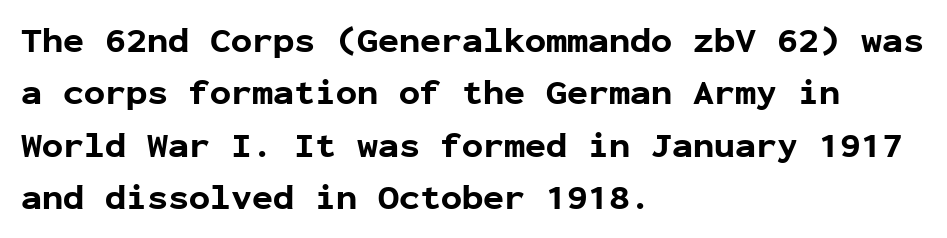
Q: Is the text bold? A: Yes.
Q: Is the text italic (slanted)? A: No, it is upright.
Q: Is the typeface a serif or a sans-serif typeface? A: Sans-serif.
Q: Is the text underlined? A: No.
Q: How is the paragraph aligned? A: Left-aligned.
Q: Is the spacing between letters normal or unusually wide? A: Normal.
Q: Is the spacing between lines tight, normal or loose? A: Normal.
Q: Width (condensed, normal, or wide)? A: Normal.
Q: Stroke contrast? A: Low.
Q: x-height? A: Medium.
Q: Monospaced? A: Yes.
